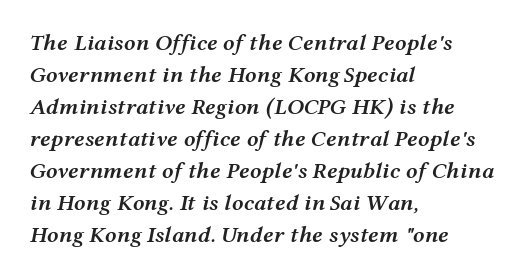
Casual observation: everything's shoved over to the left. Any mark beneath the type? The region is blank. The type is set solid horizontally, with unmodified tracking. Rendered with sloped, italic letterforms.
